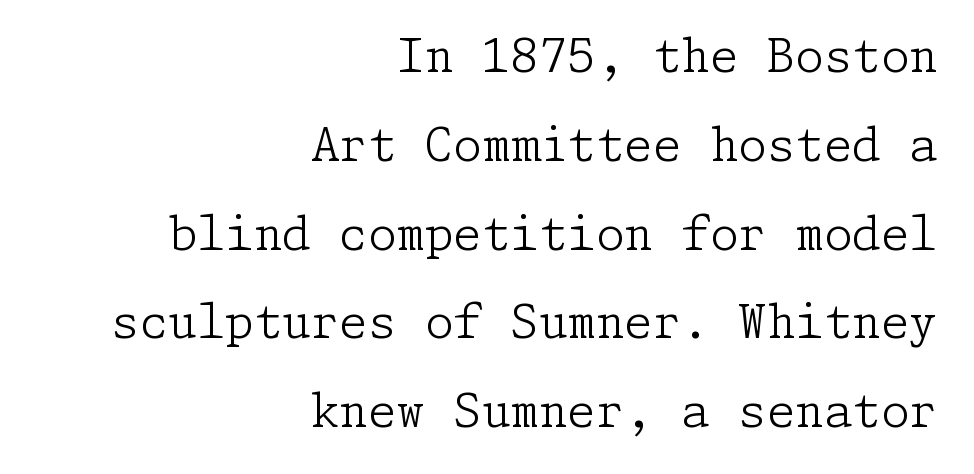
Q: Is the text bold? A: No.
Q: Is the text italic (slanted)? A: No, it is upright.
Q: Is the typeface a serif or a sans-serif typeface? A: Serif.
Q: Is the text underlined? A: No.
Q: How is the paragraph aligned? A: Right-aligned.
Q: Is the spacing between letters normal or unusually wide? A: Normal.
Q: Is the spacing between lines tight, normal or loose? A: Loose.
Q: Width (condensed, normal, or wide)? A: Normal.
Q: Stroke contrast? A: Low.
Q: x-height? A: Medium.
